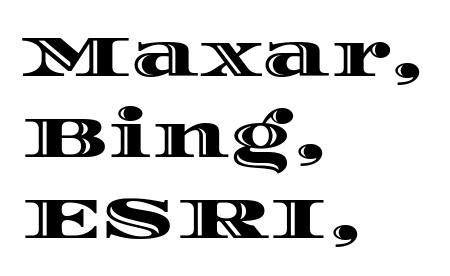
Q: Is the text italic (slanted)? A: No, it is upright.
Q: Is the text underlined? A: No.
Q: How is the paragraph aligned? A: Left-aligned.
Q: Is the spacing between letters normal or unusually wide? A: Normal.
Q: Is the spacing between lines tight, normal or loose? A: Normal.
Q: Width (condensed, normal, or wide)? A: Wide.
Q: x-height? A: Large.
Q: Monospaced? A: No.
